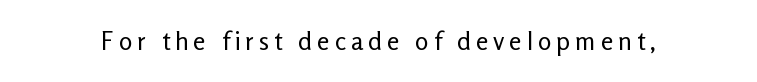
Q: Is the text bold? A: No.
Q: Is the text italic (slanted)? A: No, it is upright.
Q: Is the text underlined? A: No.
Q: Is the spacing between letters normal or unusually wide? A: Unusually wide.
